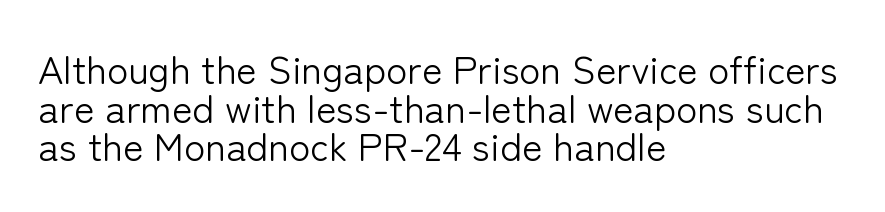
{"serif": "no", "italic": "no", "bold": "no", "weight": "light", "width": "normal", "stroke_contrast": "low", "x_height": "medium", "monospaced": "no", "underline": "no", "align": "left", "line_spacing": "tight", "line_spacing_ratio": 0.99, "letter_spacing": "normal", "letter_spacing_em": 0.0, "glyph_px": 39}
